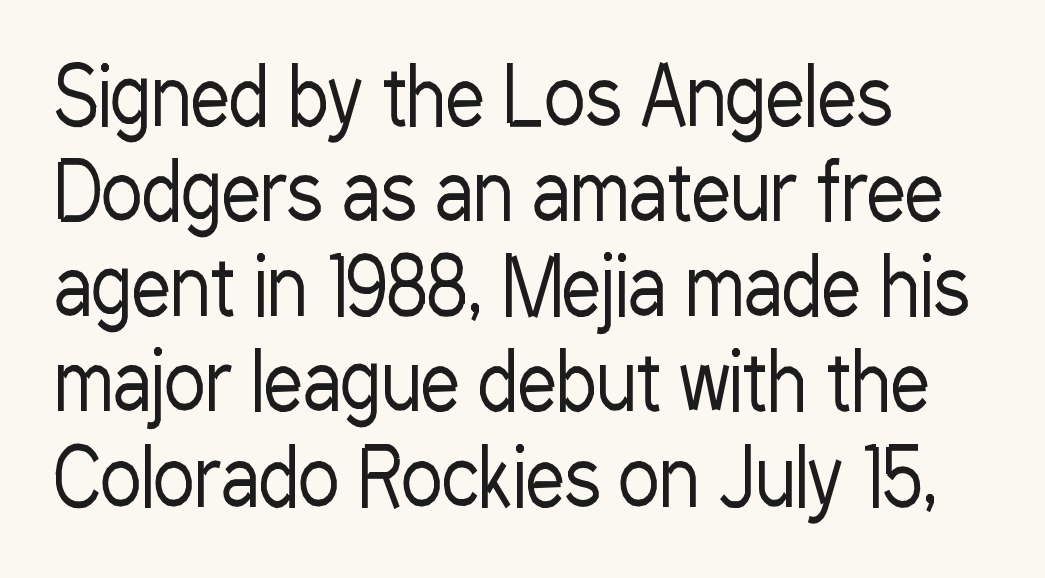
The image shows 78 px regular-weight, condensed sans-serif type, upright; set left-aligned, line spacing 1.22x, normal letter spacing, not underlined; low stroke contrast and a medium x-height.
